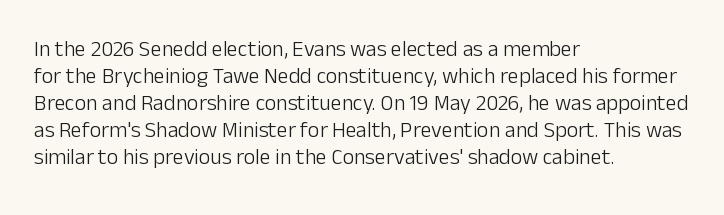
Beneath every word, the page is bare. The lettering holds an erect, upright posture throughout. Caption: face not bold, strokes unweighted. The gaps between neighbouring characters are ordinary and unremarkable.
